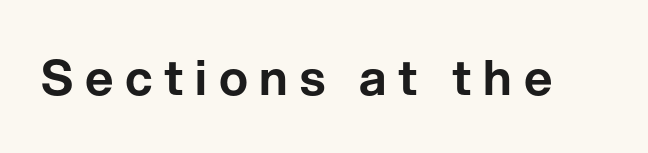
Q: Is the text italic (slanted)? A: No, it is upright.
Q: Is the typeface a serif or a sans-serif typeface? A: Sans-serif.
Q: Is the text underlined? A: No.
Q: Is the spacing between letters normal or unusually wide? A: Unusually wide.
Q: Width (condensed, normal, or wide)? A: Normal.
Q: Stroke contrast? A: Low.
Q: x-height? A: Medium.
Q: Monospaced? A: No.
